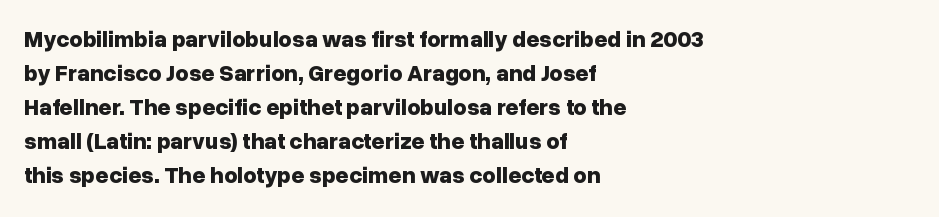
{"italic": "no", "bold": "yes", "underline": "no", "align": "left", "line_spacing": "normal", "line_spacing_ratio": 1.48, "letter_spacing": "normal", "letter_spacing_em": 0.0, "glyph_px": 23}
